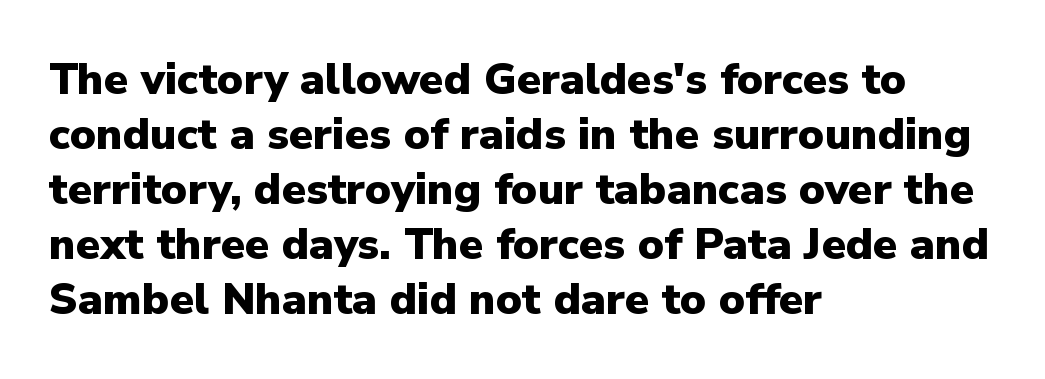
{"serif": "no", "italic": "no", "bold": "yes", "weight": "heavy", "width": "normal", "stroke_contrast": "low", "x_height": "medium", "monospaced": "no", "underline": "no", "align": "left", "line_spacing": "normal", "line_spacing_ratio": 1.25, "letter_spacing": "normal", "letter_spacing_em": 0.0, "glyph_px": 44}
